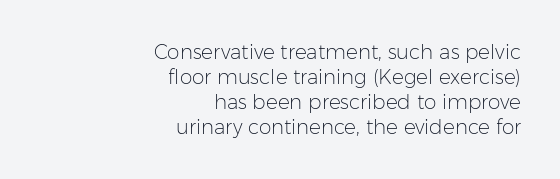
The image shows 20 px text type, upright; set right-aligned, normal line spacing (1.25x), normal letter spacing, not underlined.
